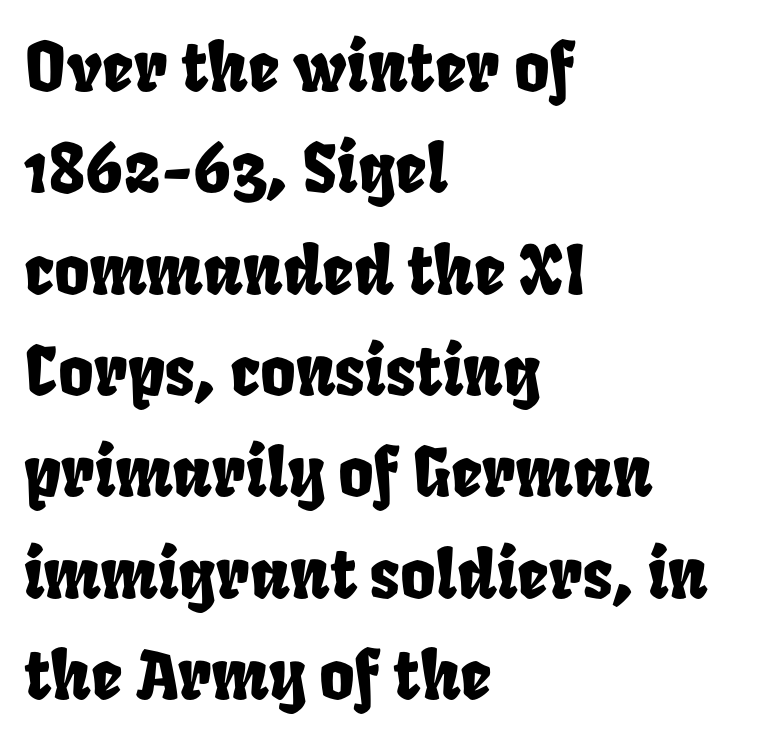
Q: Is the text underlined? A: No.
Q: How is the paragraph aligned? A: Left-aligned.
Q: Is the spacing between letters normal or unusually wide? A: Normal.
Q: Is the spacing between lines tight, normal or loose? A: Normal.
Q: Width (condensed, normal, or wide)? A: Condensed.
Q: Stroke contrast? A: Low.
Q: x-height? A: Large.
Q: Monospaced? A: No.
